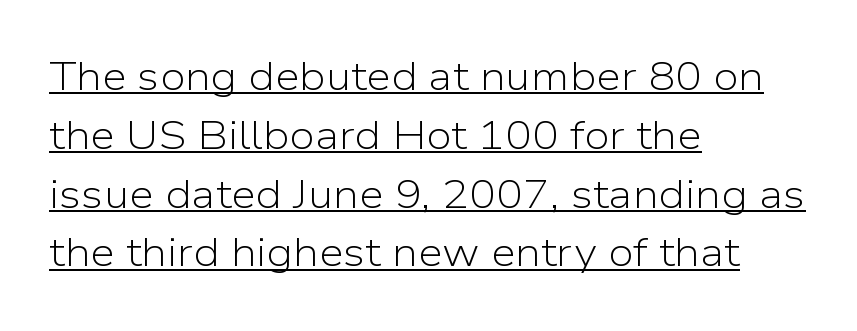
Q: Is the text bold? A: No.
Q: Is the text italic (slanted)? A: No, it is upright.
Q: Is the typeface a serif or a sans-serif typeface? A: Sans-serif.
Q: Is the text underlined? A: Yes.
Q: How is the paragraph aligned? A: Left-aligned.
Q: Is the spacing between letters normal or unusually wide? A: Normal.
Q: Is the spacing between lines tight, normal or loose? A: Normal.
Q: Width (condensed, normal, or wide)? A: Normal.
Q: Stroke contrast? A: Low.
Q: x-height? A: Medium.
Q: Monospaced? A: No.
